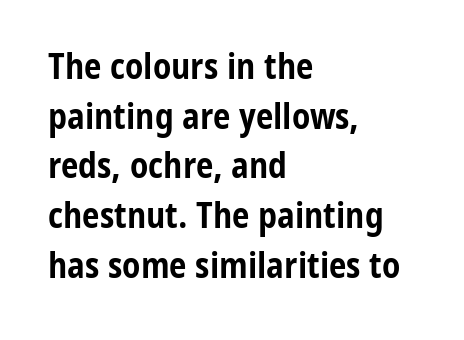
{"serif": "no", "italic": "no", "bold": "yes", "weight": "bold", "width": "condensed", "stroke_contrast": "low", "x_height": "medium", "monospaced": "no", "underline": "no", "align": "left", "line_spacing": "normal", "line_spacing_ratio": 1.42, "letter_spacing": "normal", "letter_spacing_em": 0.0, "glyph_px": 35}
